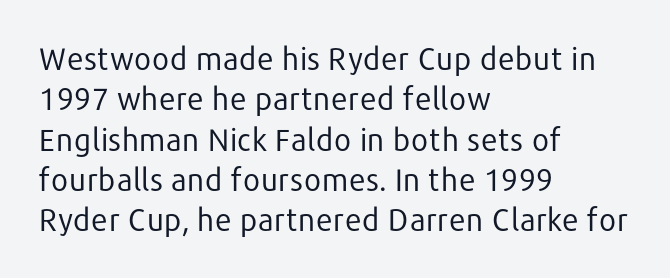
Q: Is the text bold? A: No.
Q: Is the text italic (slanted)? A: No, it is upright.
Q: Is the typeface a serif or a sans-serif typeface? A: Sans-serif.
Q: Is the text underlined? A: No.
Q: How is the paragraph aligned? A: Left-aligned.
Q: Is the spacing between letters normal or unusually wide? A: Normal.
Q: Is the spacing between lines tight, normal or loose? A: Normal.
Q: Width (condensed, normal, or wide)? A: Normal.
Q: Stroke contrast? A: Low.
Q: x-height? A: Medium.
Q: Monospaced? A: No.
